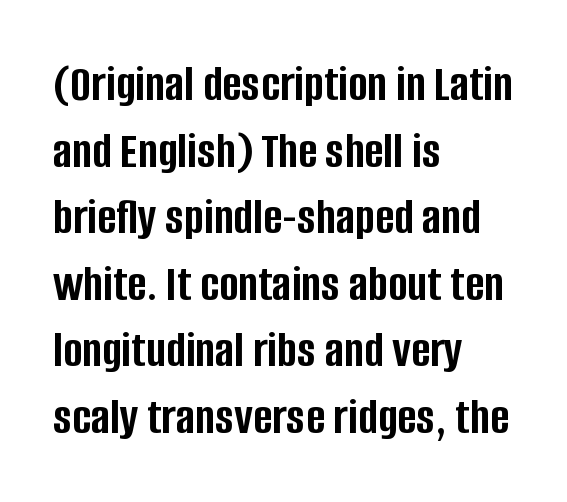
Q: Is the text bold? A: Yes.
Q: Is the text italic (slanted)? A: No, it is upright.
Q: Is the typeface a serif or a sans-serif typeface? A: Sans-serif.
Q: Is the text underlined? A: No.
Q: How is the paragraph aligned? A: Left-aligned.
Q: Is the spacing between letters normal or unusually wide? A: Normal.
Q: Is the spacing between lines tight, normal or loose? A: Normal.
Q: Width (condensed, normal, or wide)? A: Condensed.
Q: Stroke contrast? A: Low.
Q: x-height? A: Large.
Q: Monospaced? A: No.
